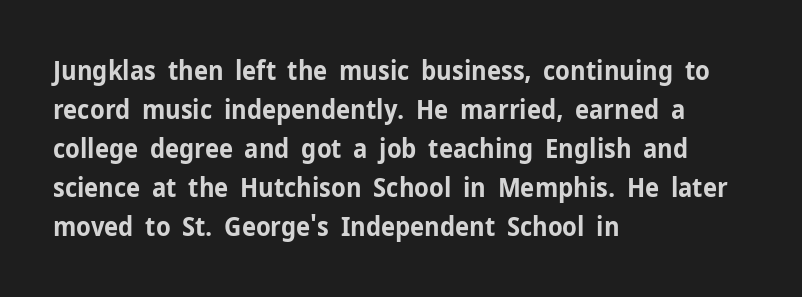
Q: Is the text bold? A: Yes.
Q: Is the text italic (slanted)? A: No, it is upright.
Q: Is the text underlined? A: No.
Q: How is the paragraph aligned? A: Left-aligned.
Q: Is the spacing between letters normal or unusually wide? A: Normal.
Q: Is the spacing between lines tight, normal or loose? A: Normal.
